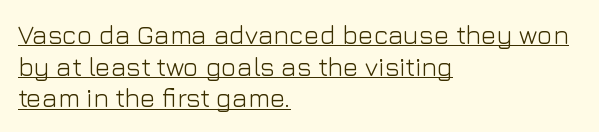
Q: Is the text bold? A: No.
Q: Is the text italic (slanted)? A: No, it is upright.
Q: Is the text underlined? A: Yes.
Q: How is the paragraph aligned? A: Left-aligned.
Q: Is the spacing between letters normal or unusually wide? A: Normal.
